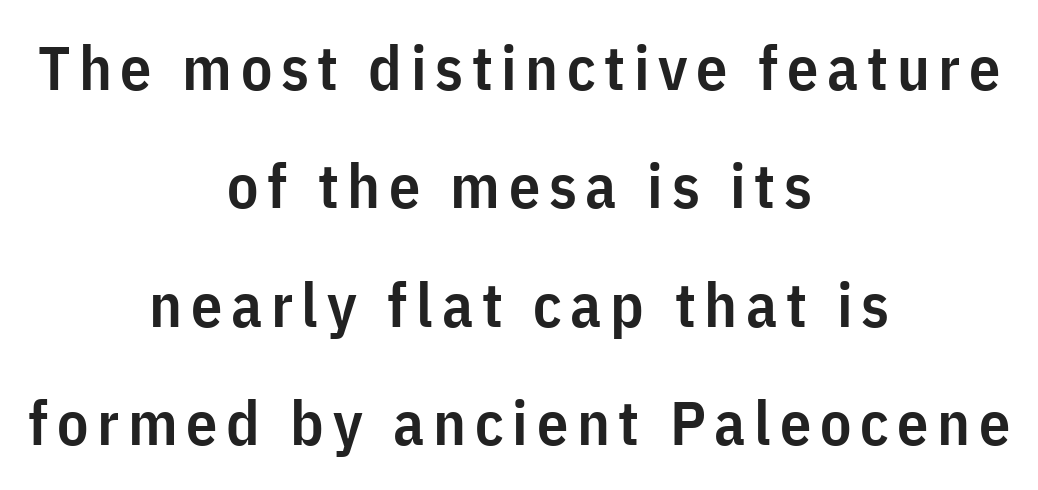
{"serif": "no", "italic": "no", "bold": "semi", "weight": "semibold", "width": "condensed", "stroke_contrast": "low", "x_height": "medium", "monospaced": "no", "underline": "no", "align": "center", "line_spacing": "loose", "line_spacing_ratio": 1.91, "glyph_px": 62}
